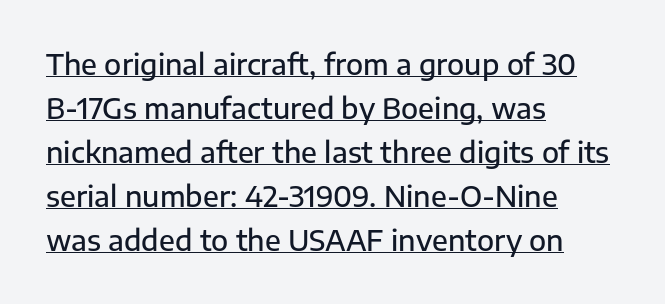
The designer left line spacing at the default. These lines are rendered in a variable-pitch font. The compositor pushed each line to the left boundary. The rendering shows plain stroke endings on the letterforms — a sans-serif design. Standard letterfit; no display-style spreading of the glyphs. The rendering uses a semibold face; strokes are thickened but not to full bold.
